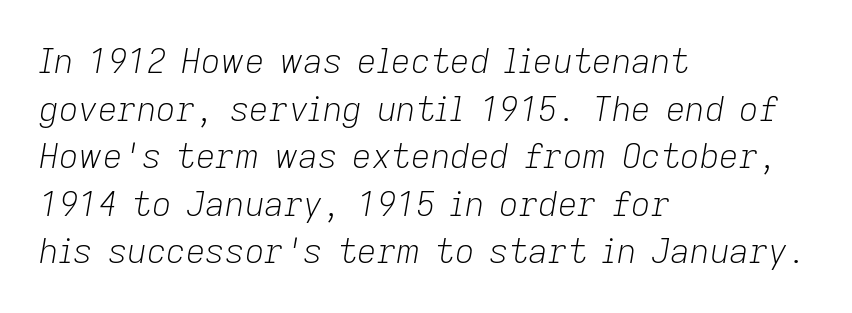
Q: Is the text bold? A: No.
Q: Is the text italic (slanted)? A: Yes, it leans right by about 9 degrees.
Q: Is the text underlined? A: No.
Q: How is the paragraph aligned? A: Left-aligned.
Q: Is the spacing between letters normal or unusually wide? A: Normal.
Q: Is the spacing between lines tight, normal or loose? A: Normal.
Q: Width (condensed, normal, or wide)? A: Normal.
Q: Stroke contrast? A: Low.
Q: x-height? A: Medium.
Q: Monospaced? A: No.
